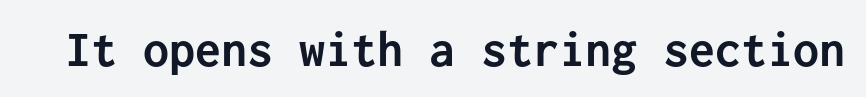
{"serif": "no", "italic": "no", "bold": "yes", "weight": "semibold", "width": "normal", "stroke_contrast": "low", "x_height": "medium", "monospaced": "yes", "underline": "no", "letter_spacing": "normal", "letter_spacing_em": 0.0, "glyph_px": 52}
